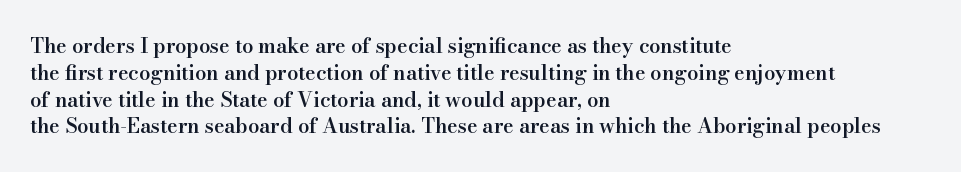
The image shows 20 px text type, upright; set left-aligned, normal line spacing (1.34x), normal letter spacing, not underlined.
